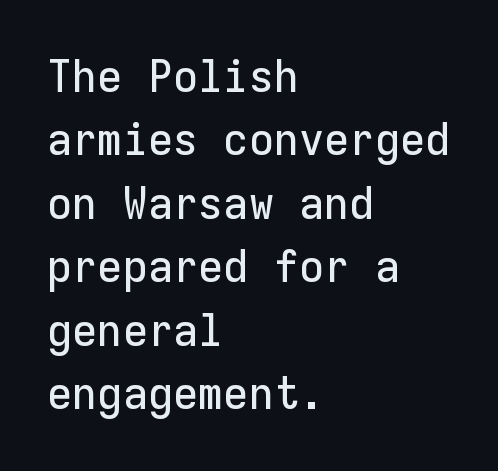
Q: Is the text italic (slanted)? A: No, it is upright.
Q: Is the typeface a serif or a sans-serif typeface? A: Sans-serif.
Q: Is the text underlined? A: No.
Q: How is the paragraph aligned? A: Left-aligned.
Q: Is the spacing between letters normal or unusually wide? A: Normal.
Q: Is the spacing between lines tight, normal or loose? A: Normal.
Q: Width (condensed, normal, or wide)? A: Normal.
Q: Stroke contrast? A: Low.
Q: x-height? A: Medium.
Q: Monospaced? A: Yes.
